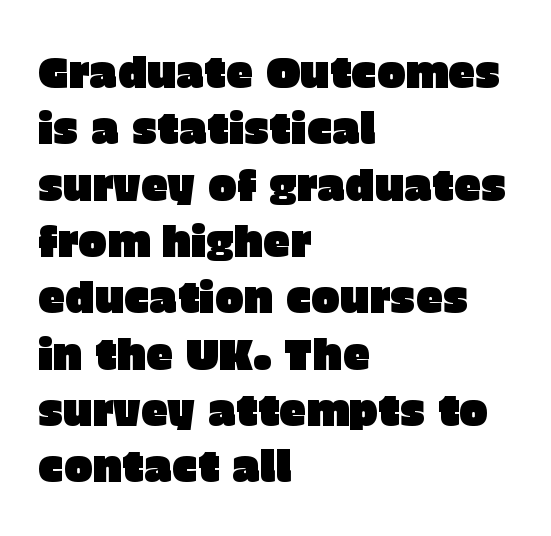
{"serif": "no", "italic": "no", "width": "normal", "stroke_contrast": "low", "x_height": "large", "monospaced": "no", "underline": "no", "align": "left", "line_spacing": "normal", "line_spacing_ratio": 1.31, "letter_spacing": "normal", "letter_spacing_em": 0.0, "glyph_px": 43}
